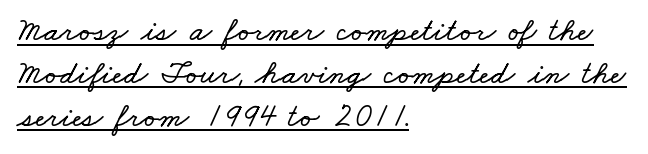
Q: Is the text underlined? A: Yes.
Q: How is the paragraph aligned? A: Left-aligned.
Q: Is the spacing between letters normal or unusually wide? A: Normal.
Q: Is the spacing between lines tight, normal or loose? A: Normal.
Q: Width (condensed, normal, or wide)? A: Wide.
Q: Stroke contrast? A: Low.
Q: x-height? A: Small.
Q: Monospaced? A: No.
